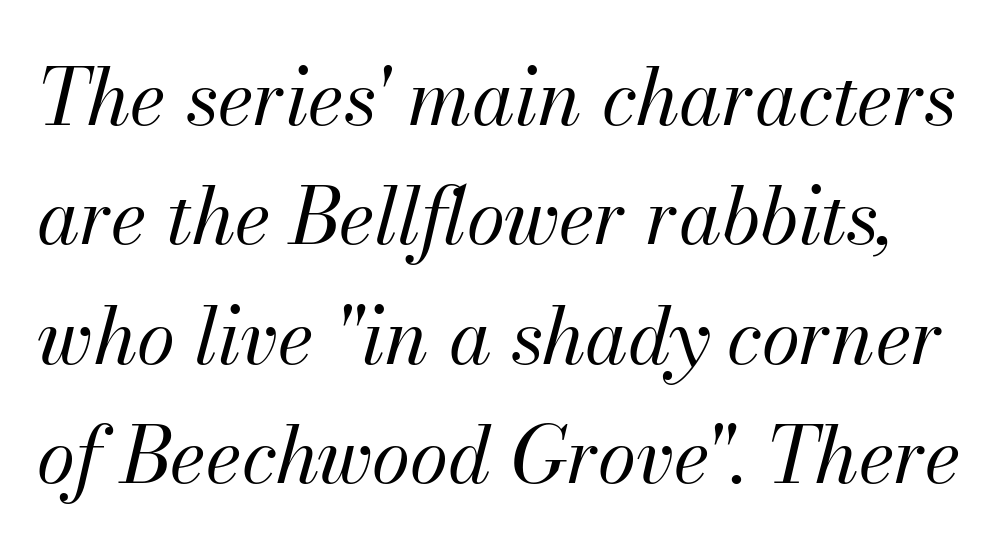
{"italic": "yes", "lean": "right", "slant_degrees": 13, "bold": "no", "weight": "regular", "width": "normal", "stroke_contrast": "medium", "x_height": "small", "monospaced": "no", "underline": "no", "line_spacing": "normal", "line_spacing_ratio": 1.53, "letter_spacing": "normal", "letter_spacing_em": 0.0, "glyph_px": 78}
